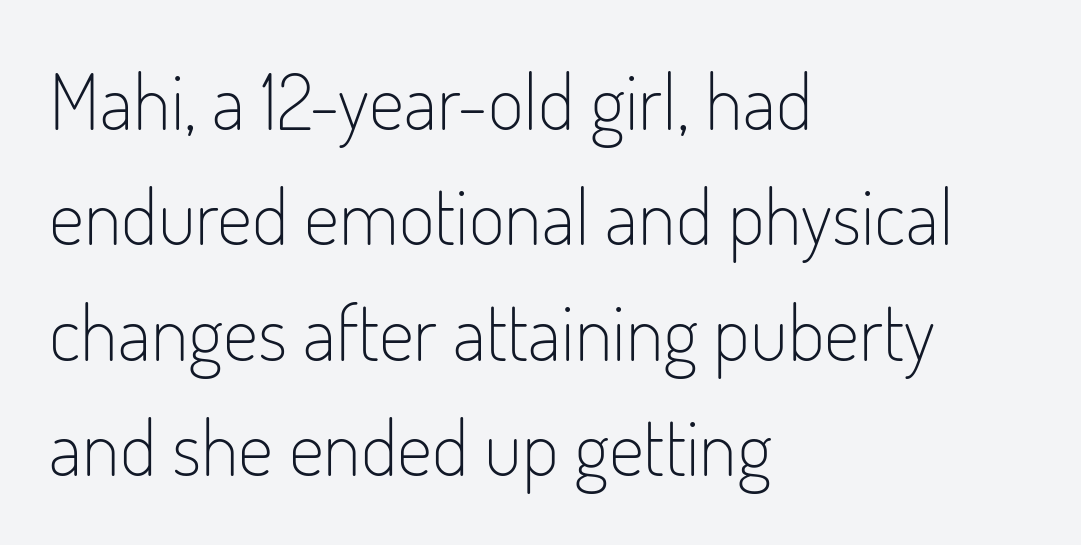
Grotesque or geometric, the face here clearly has no serifs. A typesetter would call this proportional, since set widths differ per character. The setting favours the left margin, as ordinary paragraphs usually do. Summary of vertical rhythm: regular, with standard interline spacing.
